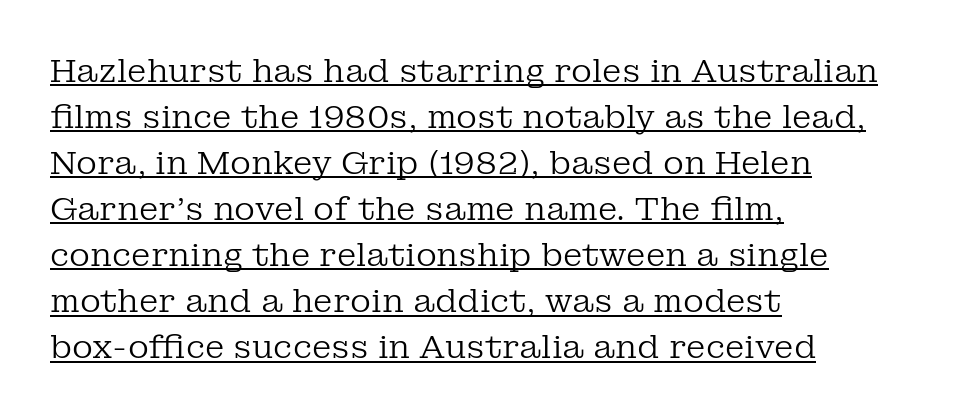
{"serif": "yes", "italic": "no", "bold": "no", "weight": "regular", "width": "normal", "stroke_contrast": "low", "x_height": "medium", "monospaced": "no", "underline": "yes", "align": "left", "line_spacing": "normal", "line_spacing_ratio": 1.44, "letter_spacing": "normal", "letter_spacing_em": 0.0, "glyph_px": 32}
